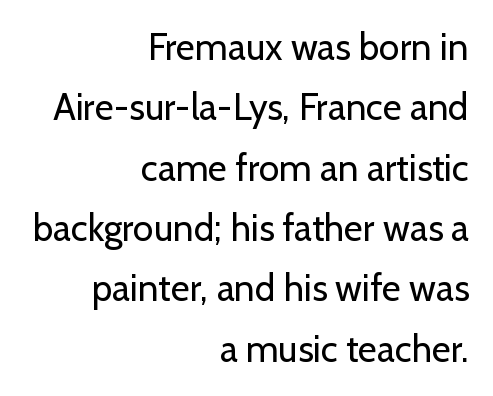
The strokes carry an ordinary text weight at most. The rendering uses natural spacing where letterforms have individual widths. Check the space under the baseline: it is left empty. This rendering employs a face without finishing strokes, i.e., a sans-serif. Compared with typical body copy, the letter spacing here is the same. The paragraph has a hard right edge and a soft left edge.
